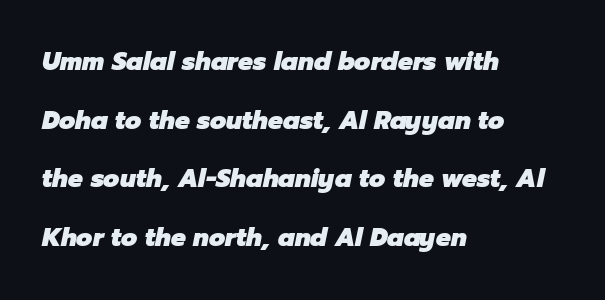
The image shows 25 px bold type, italic (leaning right); set left-aligned, loose line spacing (2.35x), normal letter spacing, not underlined.
